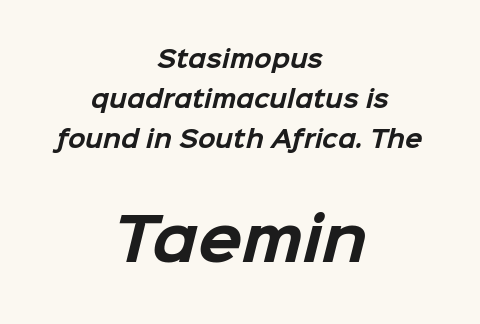
Do the characters align in a grid? No, the font is proportional. Descenders are the only things crossing below the line. Compared with an ordinary text face, these strokes are far heavier — a full bold. Unlike a traditional serif, this face leaves its strokes unadorned.
